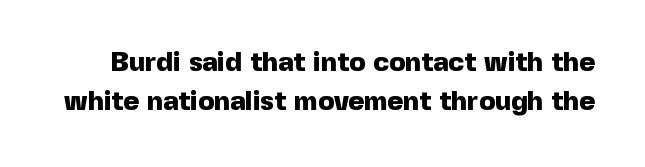
The image shows 27 px bold type, upright; set normal line spacing (1.45x), normal letter spacing, not underlined.
